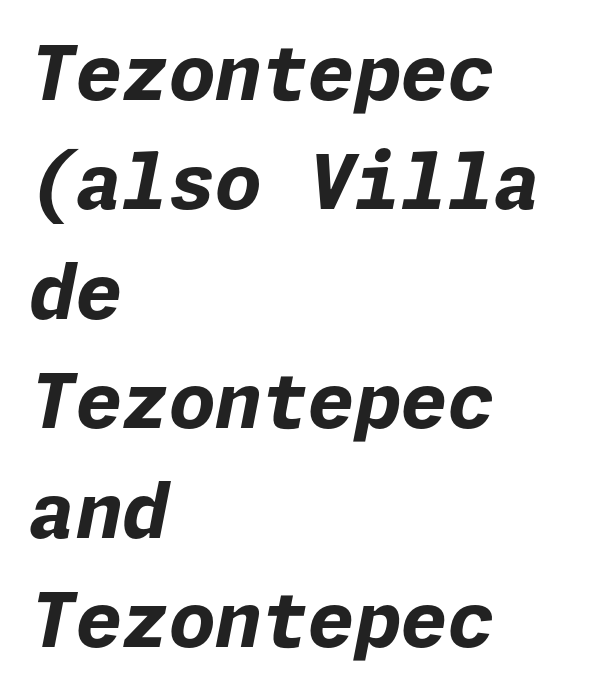
Q: Is the text bold? A: Yes.
Q: Is the text italic (slanted)? A: Yes, it leans right by about 11 degrees.
Q: Is the text underlined? A: No.
Q: How is the paragraph aligned? A: Left-aligned.
Q: Is the spacing between letters normal or unusually wide? A: Normal.
Q: Is the spacing between lines tight, normal or loose? A: Normal.
Q: Width (condensed, normal, or wide)? A: Normal.
Q: Stroke contrast? A: Low.
Q: x-height? A: Medium.
